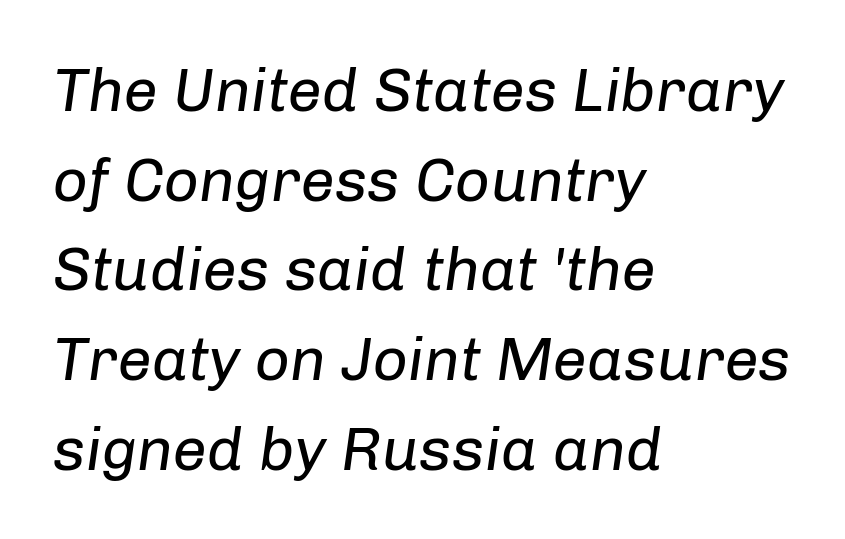
Q: Is the text bold? A: No.
Q: Is the text italic (slanted)? A: Yes, it leans right by about 8 degrees.
Q: Is the text underlined? A: No.
Q: How is the paragraph aligned? A: Left-aligned.
Q: Is the spacing between letters normal or unusually wide? A: Normal.
Q: Is the spacing between lines tight, normal or loose? A: Normal.
Q: Width (condensed, normal, or wide)? A: Normal.
Q: Stroke contrast? A: Low.
Q: x-height? A: Medium.
Q: Monospaced? A: No.
